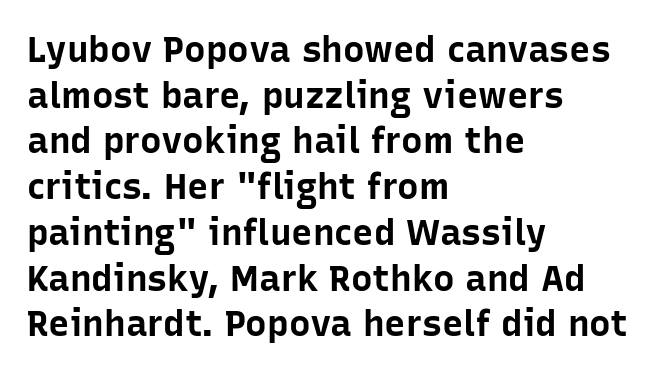
Q: Is the text bold? A: Yes.
Q: Is the text italic (slanted)? A: No, it is upright.
Q: Is the typeface a serif or a sans-serif typeface? A: Sans-serif.
Q: Is the text underlined? A: No.
Q: How is the paragraph aligned? A: Left-aligned.
Q: Is the spacing between letters normal or unusually wide? A: Normal.
Q: Is the spacing between lines tight, normal or loose? A: Normal.
Q: Width (condensed, normal, or wide)? A: Normal.
Q: Stroke contrast? A: Low.
Q: x-height? A: Medium.
Q: Monospaced? A: No.
